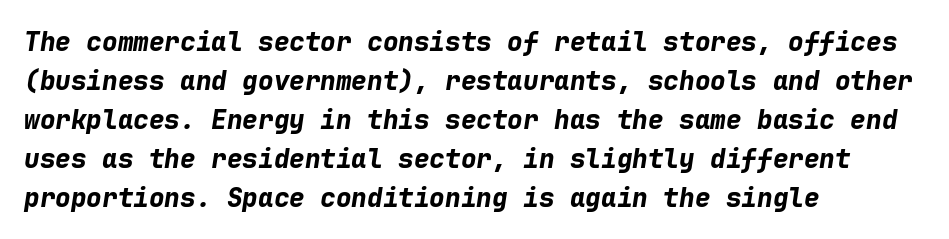
Evenly set lines give the paragraph a standard silhouette. Slanted lettering throughout. Underlining? Definitely not there. Here the glyphs are tracked normally, forming tight word shapes. Leftover space on each line is placed entirely after the last word.
